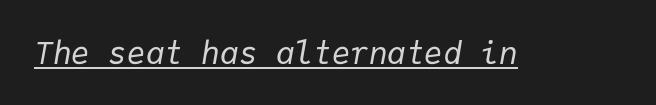
The image shows 31 px regular-weight type, italic (leaning right), monospaced; set normal letter spacing, underlined; low stroke contrast and a medium x-height.
